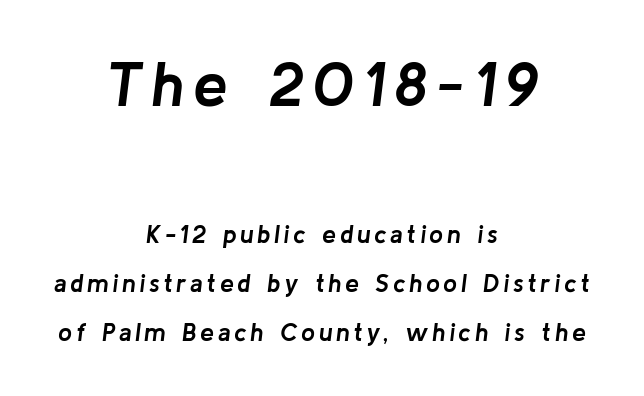
{"italic": "yes", "lean": "right", "slant_degrees": 8, "bold": "yes", "weight": "semibold", "width": "normal", "stroke_contrast": "low", "x_height": "medium", "monospaced": "no", "underline": "no", "align": "center", "line_spacing": "loose", "line_spacing_ratio": 1.96, "larger_block": "first", "size_ratio": 2.48, "glyph_px": 62}
